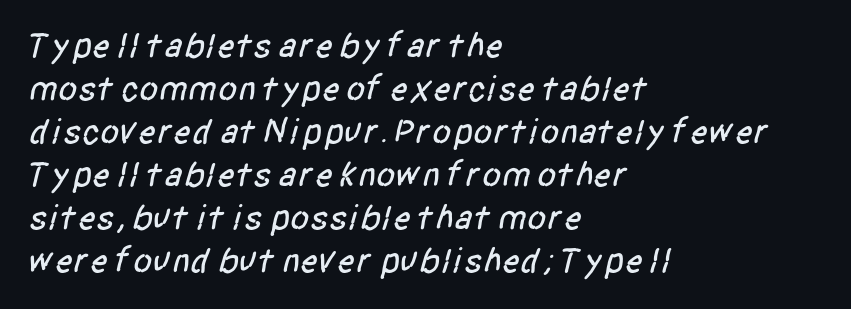
These lines are set flush left with a ragged right edge. Note the varied advance widths — an 'i' is clearly narrower than an 'm'. A sans-serif font was chosen for this passage. The gap between lines stays unmarked.
